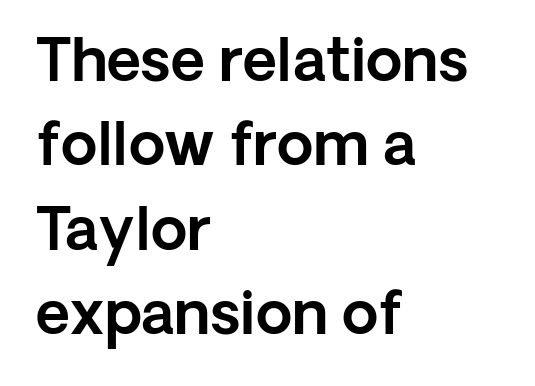
{"serif": "no", "italic": "no", "width": "normal", "x_height": "medium", "monospaced": "no", "underline": "no", "align": "left", "line_spacing": "normal", "line_spacing_ratio": 1.43, "letter_spacing": "normal", "letter_spacing_em": 0.0, "glyph_px": 59}
